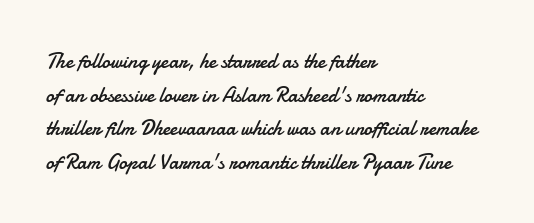
Does the leading feel generous? No, just average. Letters rest on an invisible, unmarked baseline. Heft: none added — not bold. Typeset ragged right — the left edge is the straight one.
